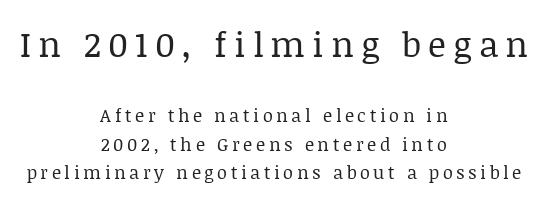
Q: Is the text bold? A: No.
Q: Is the text italic (slanted)? A: No, it is upright.
Q: Is the typeface a serif or a sans-serif typeface? A: Serif.
Q: Is the text underlined? A: No.
Q: How is the paragraph aligned? A: Centered.
Q: Is the spacing between letters normal or unusually wide? A: Unusually wide.
Q: Is the spacing between lines tight, normal or loose? A: Normal.
Q: Which block of text is set in a larger size, the first (top) or the second (bottom)? A: The first (top) one.
Q: Width (condensed, normal, or wide)? A: Normal.
Q: Stroke contrast? A: Low.
Q: x-height? A: Large.
Q: Monospaced? A: No.
